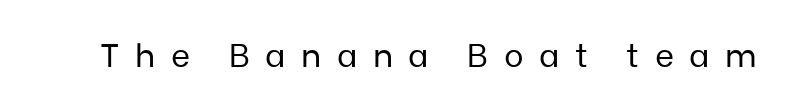
Q: Is the text bold? A: No.
Q: Is the text italic (slanted)? A: No, it is upright.
Q: Is the typeface a serif or a sans-serif typeface? A: Sans-serif.
Q: Is the text underlined? A: No.
Q: Is the spacing between letters normal or unusually wide? A: Unusually wide.
Q: Width (condensed, normal, or wide)? A: Normal.
Q: Stroke contrast? A: Low.
Q: x-height? A: Medium.
Q: Monospaced? A: No.
